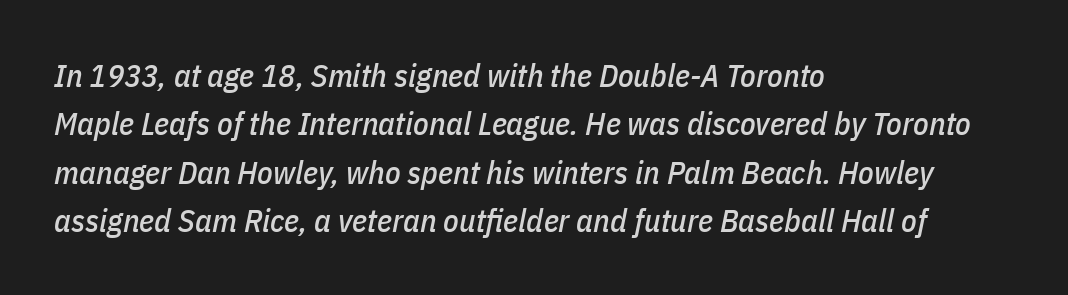
The image shows 32 px condensed type, italic (leaning right); set left-aligned, normal line spacing (1.51x), normal letter spacing, not underlined; low stroke contrast and a medium x-height.
